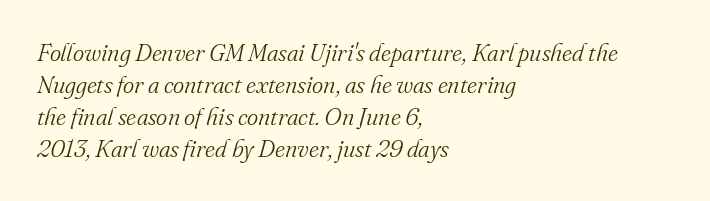
{"italic": "yes", "lean": "right", "slant_degrees": 16, "bold": "no", "underline": "no", "align": "left", "line_spacing": "normal", "line_spacing_ratio": 1.33, "letter_spacing": "normal", "letter_spacing_em": 0.0, "glyph_px": 24}
